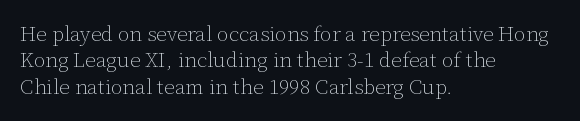
The rendering uses a moderate line-height, typical for paragraphs. Only glyphs here, with clear space below each row. The passage is arranged the way most books set body copy — flush left. Spacing between characters is what you'd get straight out of the box.
